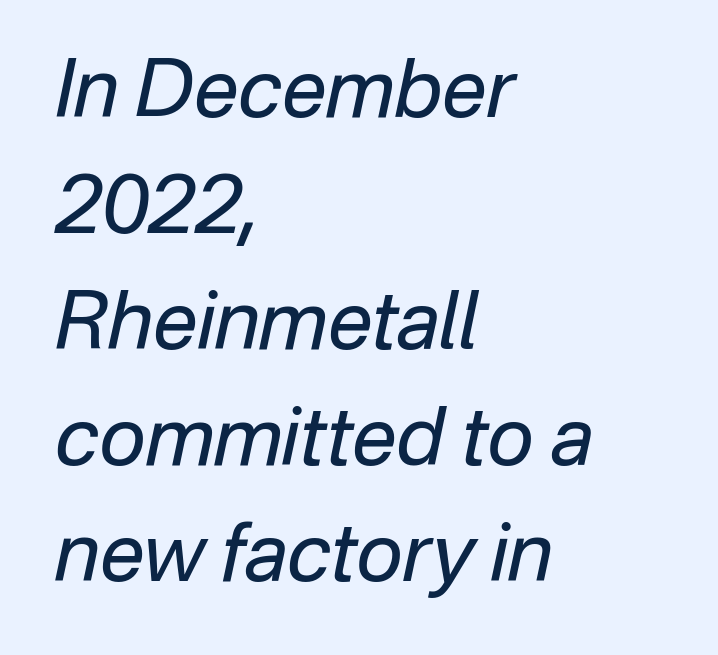
Heaviness? Minimal to ordinary, like unemphasized prose. Line spacing here is normal. Italic? Definitely — the glyphs are oblique. Descender tails drop into unmarked territory.
